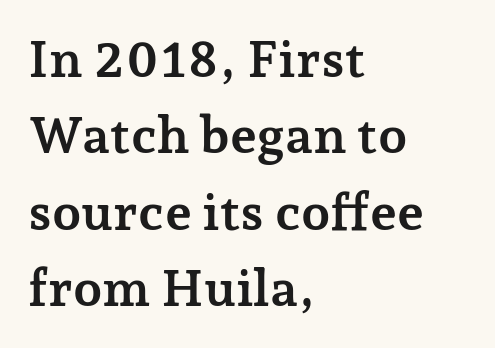
The image shows 52 px semibold serif type, upright; set left-aligned, normal line spacing (1.47x), normal letter spacing, not underlined; low stroke contrast and a medium x-height.
